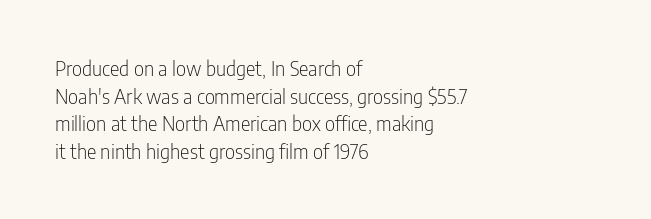
The image shows 20 px text type, upright; set left-aligned, normal line spacing (1.38x), normal letter spacing, not underlined.
